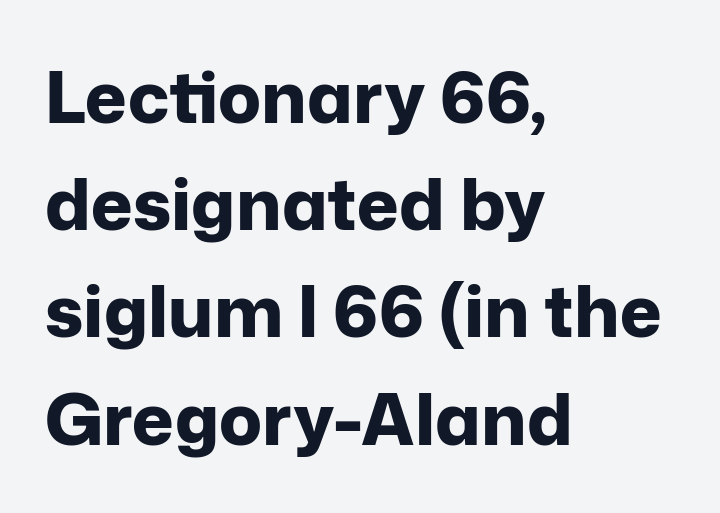
{"serif": "no", "italic": "no", "bold": "yes", "weight": "bold", "width": "normal", "stroke_contrast": "low", "x_height": "medium", "monospaced": "no", "underline": "no", "align": "left", "line_spacing": "normal", "line_spacing_ratio": 1.51, "letter_spacing": "normal", "letter_spacing_em": 0.0, "glyph_px": 71}
